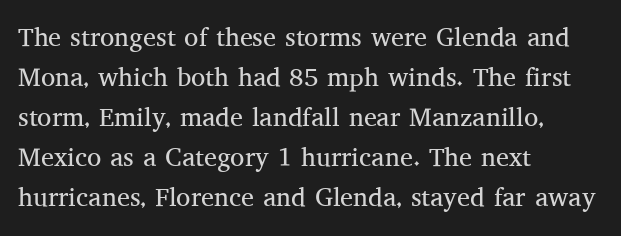
Q: Is the text bold? A: No.
Q: Is the text italic (slanted)? A: No, it is upright.
Q: Is the text underlined? A: No.
Q: How is the paragraph aligned? A: Left-aligned.
Q: Is the spacing between letters normal or unusually wide? A: Normal.
Q: Is the spacing between lines tight, normal or loose? A: Normal.
